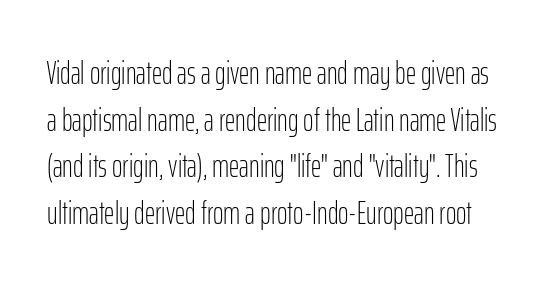
The passage shown stacks its lines at a standard gap. The specimen omits any rule beneath the text block's lines. This is roman type, the default non-slanted kind. Proportional: the letters do not fall into vertical columns. Regarding serifs, this sample does without them. Characters follow at the spacing the type designer built in.
